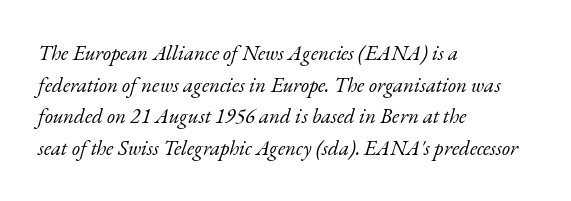
{"italic": "yes", "lean": "right", "slant_degrees": 17, "bold": "no", "underline": "no", "align": "left", "line_spacing": "normal", "line_spacing_ratio": 1.51, "letter_spacing": "normal", "letter_spacing_em": 0.0, "glyph_px": 21}
